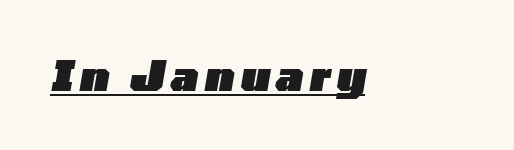
Looks like regular typesetting: each glyph gets only the width it needs. Every character sits at an angle, as italics do. Notice how thick the strokes are: this is what a full bold looks like. Notice how a bar underscores the lettering throughout.
